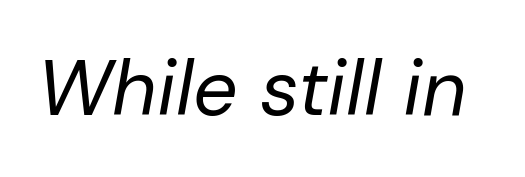
Varying glyph widths throughout — classic text-font behaviour. The glyphs are unaccompanied by any horizontal stroke below them. It's the slanting kind of type. The weight tops out at a normal text grade. Nothing unusual about the tracking: characters are spaced as the font intends.
